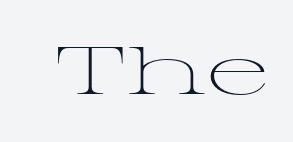
A typesetter would call this proportional, since set widths differ per character. Glance below the letters and you will spot only blank space. Ascenders rise straight up at ninety degrees. Are there feet on the stems? There are — it's a serif.
